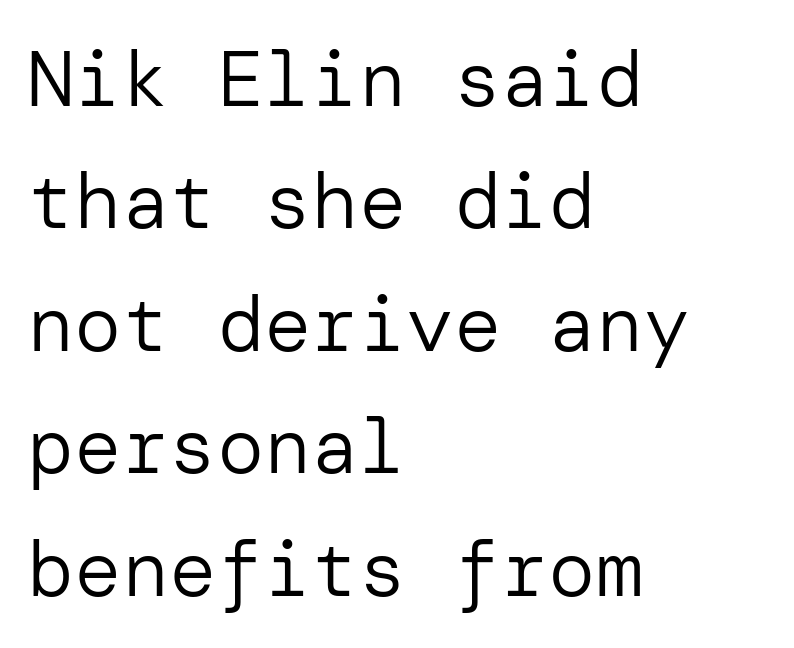
The axis of the letterforms is exactly vertical. Stem width sits at or under what a default text font uses. Whoever set this chose a conventional vertical rhythm. The face used here is a sans, in the tradition of grotesques and geometrics. Horizontally, the lines are justified to the leading edge only.
